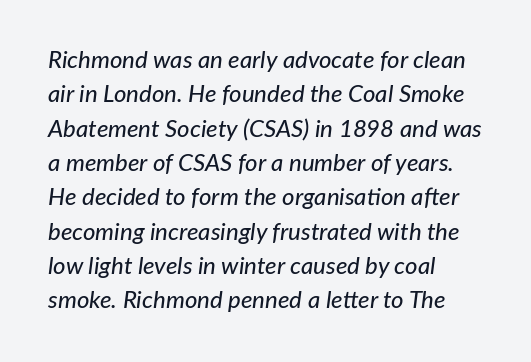
Q: Is the text italic (slanted)? A: Yes, it leans right by about 7 degrees.
Q: Is the text underlined? A: No.
Q: How is the paragraph aligned? A: Left-aligned.
Q: Is the spacing between letters normal or unusually wide? A: Normal.
Q: Is the spacing between lines tight, normal or loose? A: Normal.
